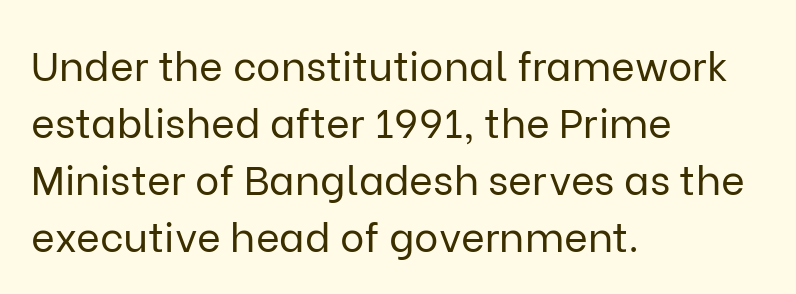
{"serif": "no", "italic": "no", "bold": "no", "weight": "regular", "width": "normal", "stroke_contrast": "low", "x_height": "medium", "monospaced": "no", "underline": "no", "align": "left", "line_spacing": "normal", "line_spacing_ratio": 1.39, "letter_spacing": "normal", "letter_spacing_em": 0.0, "glyph_px": 41}
